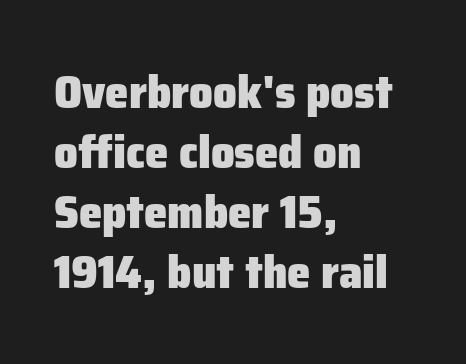
The image shows 47 px heavy sans-serif type, upright; set left-aligned, normal line spacing (1.28x), normal letter spacing, not underlined; low stroke contrast and a medium x-height.
